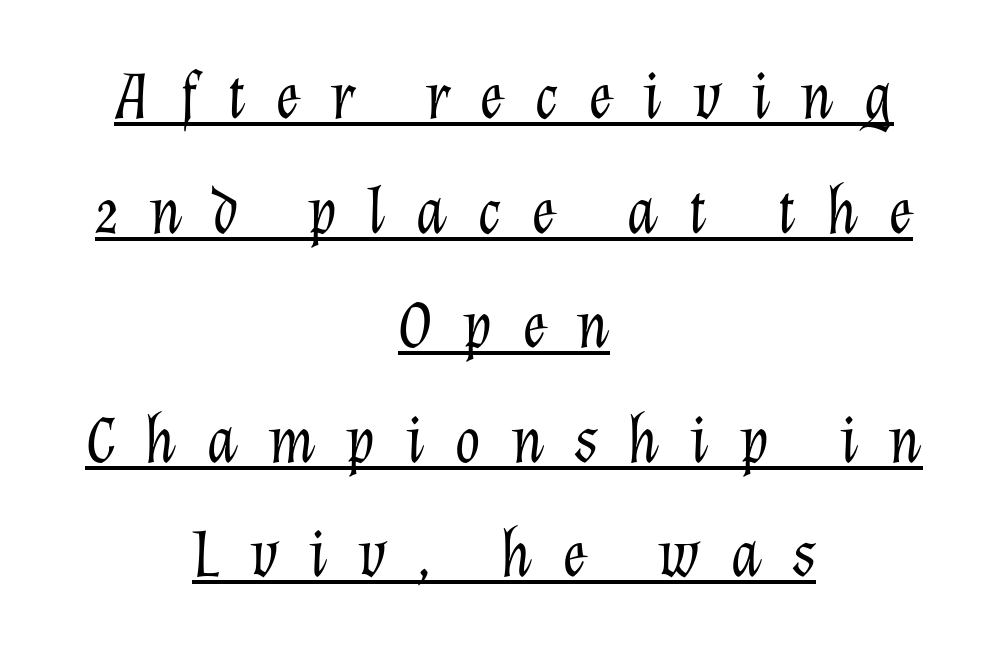
Q: Is the text bold? A: No.
Q: Is the text italic (slanted)? A: Yes, it leans right by about 12 degrees.
Q: Is the text underlined? A: Yes.
Q: How is the paragraph aligned? A: Centered.
Q: Is the spacing between letters normal or unusually wide? A: Unusually wide.
Q: Width (condensed, normal, or wide)? A: Normal.
Q: Stroke contrast? A: Low.
Q: x-height? A: Medium.
Q: Monospaced? A: No.
